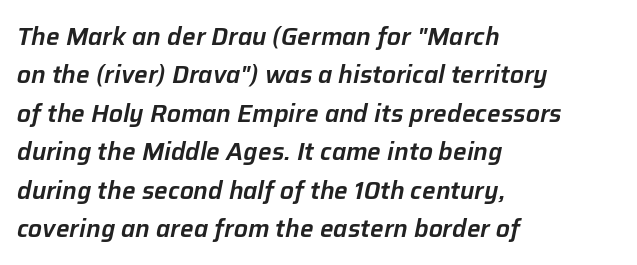
Q: Is the text italic (slanted)? A: Yes, it leans right by about 12 degrees.
Q: Is the text underlined? A: No.
Q: How is the paragraph aligned? A: Left-aligned.
Q: Is the spacing between letters normal or unusually wide? A: Normal.
Q: Is the spacing between lines tight, normal or loose? A: Normal.
